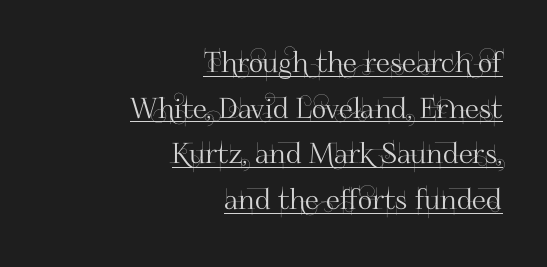
Notice how descenders clear the ascenders below comfortably — that's standard leading. Compared with a flush-left layout, this one pins lines to the opposite, right side. Emphasis is given by a line drawn under the lettering. Note the varied advance widths — an 'i' is clearly narrower than an 'm'.
